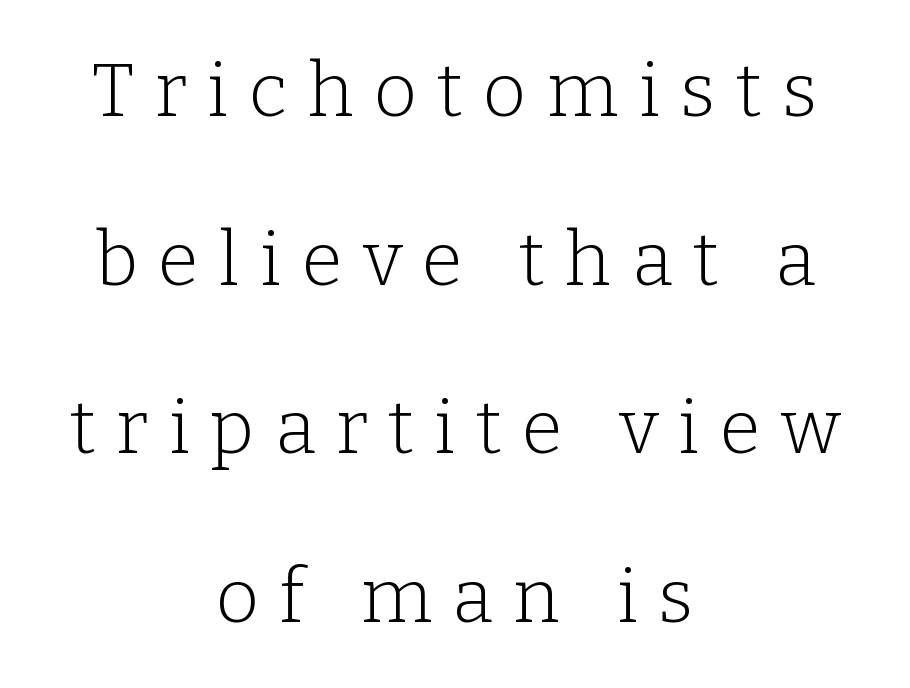
The image shows 75 px light serif type, upright; set centered, loose line spacing (2.25x), unusually wide letter spacing (+0.27 em), not underlined; low stroke contrast and a medium x-height.
